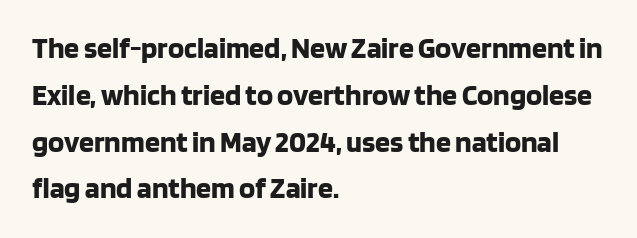
{"serif": "no", "italic": "no", "bold": "yes", "weight": "bold", "width": "normal", "stroke_contrast": "low", "x_height": "large", "monospaced": "no", "underline": "no", "align": "left", "line_spacing": "normal", "line_spacing_ratio": 1.56, "letter_spacing": "normal", "letter_spacing_em": 0.0, "glyph_px": 30}
